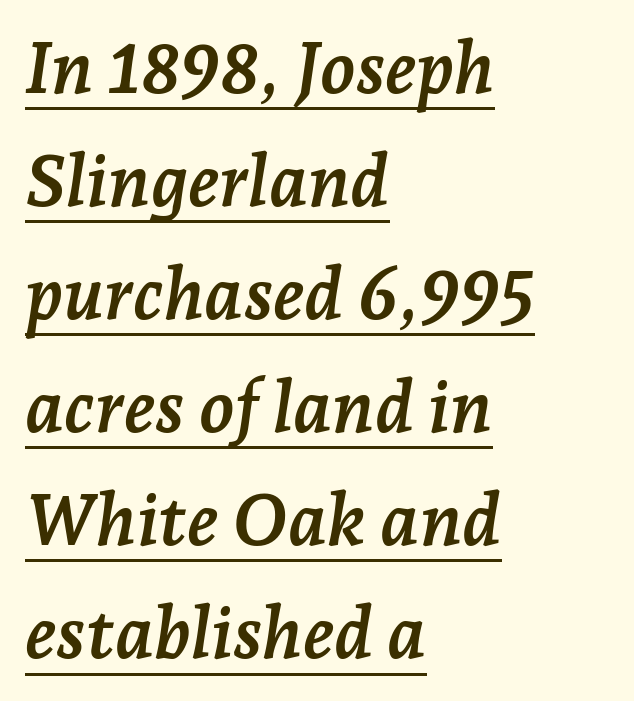
These lines are rendered in a variable-pitch font. Left-aligned paragraph, ragged on the right. Short note: letters normally spaced. Evenly set lines give the paragraph a standard silhouette. These lines were composed using italics. Look at the bottom of the vertical strokes: they flare into serifs here.
